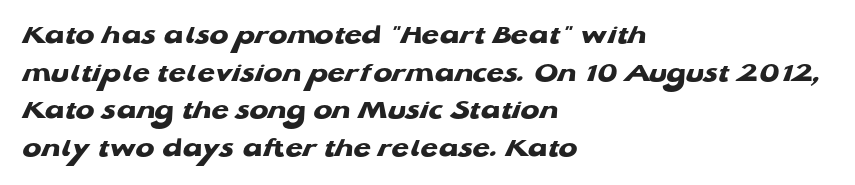
Q: Is the text bold? A: Yes.
Q: Is the typeface a serif or a sans-serif typeface? A: Sans-serif.
Q: Is the text underlined? A: No.
Q: How is the paragraph aligned? A: Left-aligned.
Q: Is the spacing between letters normal or unusually wide? A: Normal.
Q: Is the spacing between lines tight, normal or loose? A: Normal.
Q: Width (condensed, normal, or wide)? A: Wide.
Q: Stroke contrast? A: Low.
Q: x-height? A: Medium.
Q: Monospaced? A: No.
